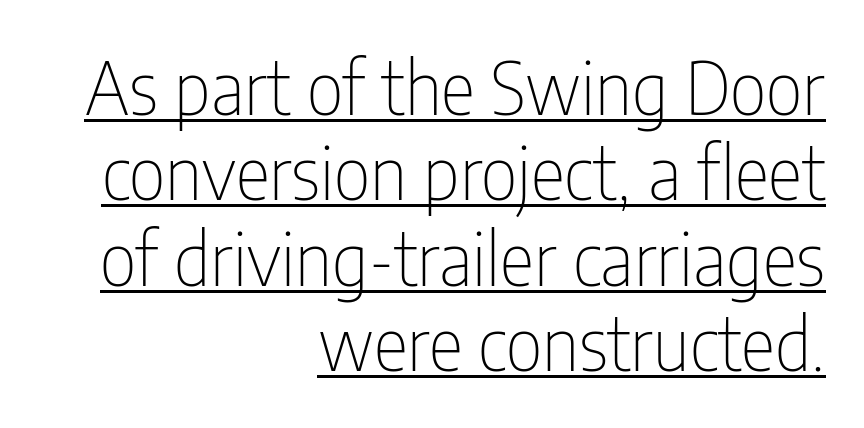
Think of a printed novel: that variable character pitch is what you see here. Designer's note — italics off, roman on. Are there feet on the stems? There aren't — it's a sans. Is there an underline? Yes — a line sits under the letters. Each stroke keeps to a modest, everyday thickness or less. Right-aligned paragraph, ragged on the left.
